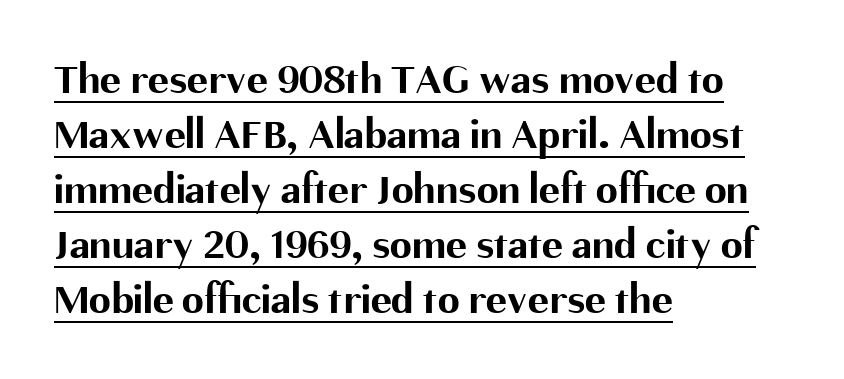
The lettering is marked with a stroke running underneath it. The type is set solid horizontally, with unmodified tracking. A dark, heavy texture on the line: the type is bold. The rendering uses natural spacing where letterforms have individual widths. This is roman type, the default non-slanted kind.
